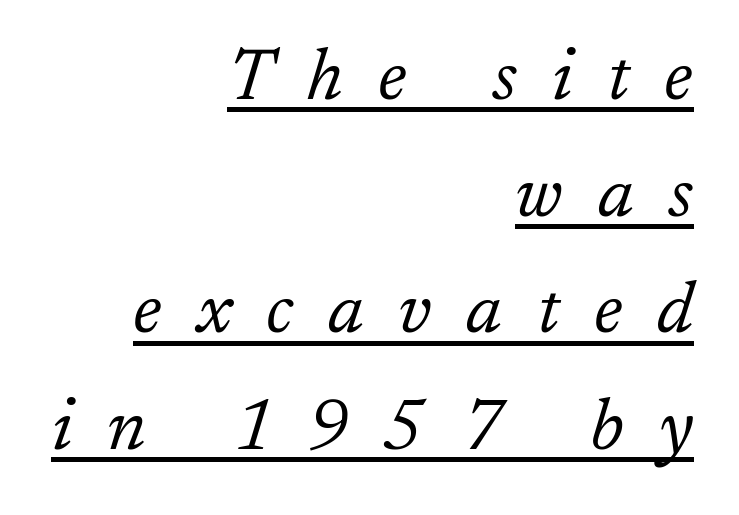
{"serif": "yes", "italic": "yes", "lean": "right", "slant_degrees": 17, "bold": "no", "weight": "light", "width": "normal", "stroke_contrast": "low", "x_height": "medium", "monospaced": "no", "underline": "yes", "align": "right", "line_spacing": "normal", "line_spacing_ratio": 1.62, "letter_spacing": "wide", "letter_spacing_em": 0.48, "glyph_px": 72}
